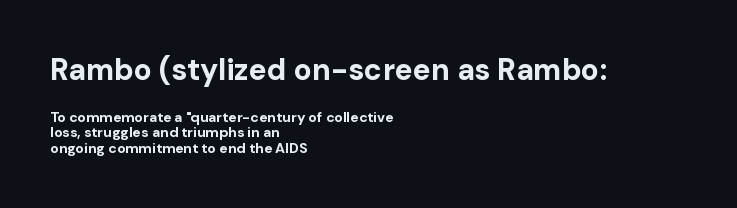
{"serif": "no", "italic": "no", "bold": "yes", "weight": "bold", "width": "normal", "stroke_contrast": "low", "x_height": "medium", "monospaced": "no", "underline": "no", "align": "left", "line_spacing": "tight", "line_spacing_ratio": 1.12, "letter_spacing": "normal", "letter_spacing_em": 0.0, "larger_block": "first", "size_ratio": 2.14, "glyph_px": 30}
